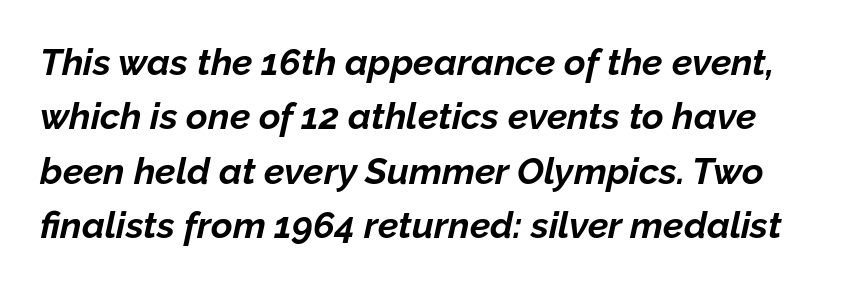
Q: Is the text bold? A: Yes.
Q: Is the text italic (slanted)? A: Yes, it leans right by about 12 degrees.
Q: Is the text underlined? A: No.
Q: Is the spacing between letters normal or unusually wide? A: Normal.
Q: Is the spacing between lines tight, normal or loose? A: Normal.
Q: Width (condensed, normal, or wide)? A: Normal.
Q: Stroke contrast? A: Low.
Q: x-height? A: Medium.
Q: Monospaced? A: No.
